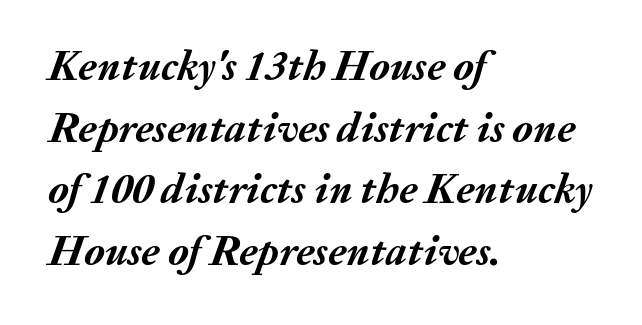
The letters advance in unequal steps, a hallmark of proportional type. Any mark beneath the type? The region is blank. The paragraph has a hard left edge and a soft right edge. Is the type slanted? Yes — the strokes lean at a clear angle. Glyph-to-glyph distance matches everyday printed text. Stroke thickness is high; the sample reads as a true bold.
